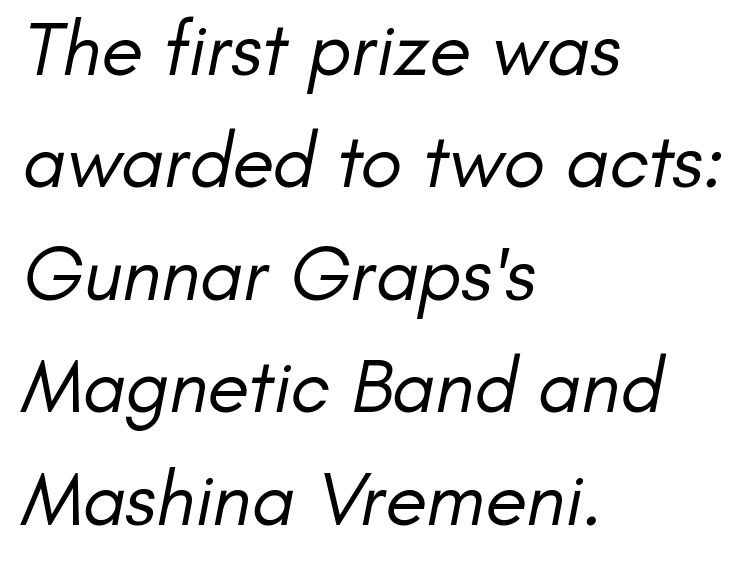
Grotesque or geometric, the face here clearly has no serifs. What's the leading like? Ordinary, nothing unusual. The rendering uses natural spacing where letterforms have individual widths. Typeset ragged right — the left edge is the straight one.
